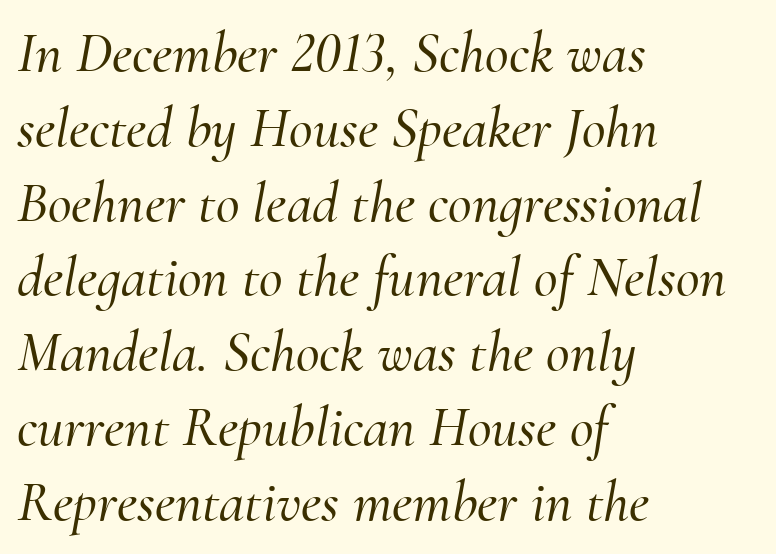
{"serif": "yes", "italic": "yes", "lean": "right", "slant_degrees": 10, "width": "normal", "stroke_contrast": "medium", "x_height": "small", "monospaced": "no", "underline": "no", "align": "left", "line_spacing": "normal", "line_spacing_ratio": 1.29, "letter_spacing": "normal", "letter_spacing_em": 0.0, "glyph_px": 58}
